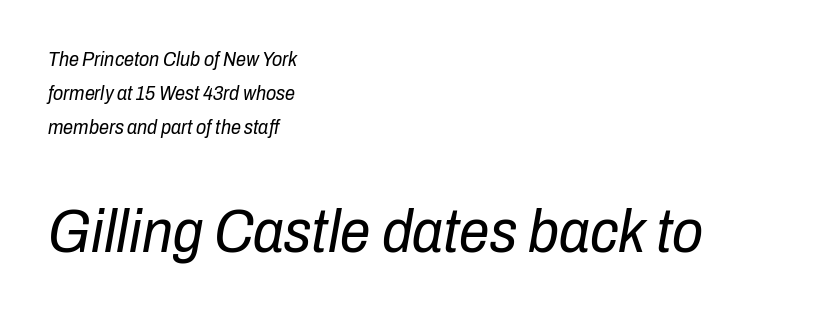
{"italic": "yes", "lean": "right", "slant_degrees": 10, "bold": "no", "weight": "regular", "width": "condensed", "stroke_contrast": "low", "x_height": "medium", "monospaced": "no", "underline": "no", "align": "left", "line_spacing": "normal", "line_spacing_ratio": 1.69, "letter_spacing": "normal", "letter_spacing_em": 0.0, "larger_block": "second", "size_ratio": 3.05, "glyph_px": 61}
